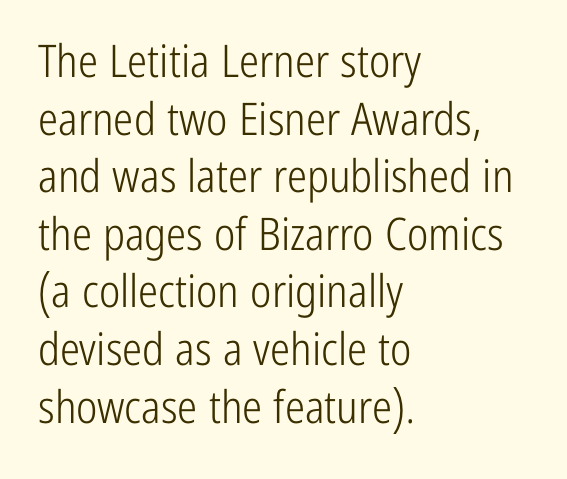
Q: Is the text bold? A: No.
Q: Is the text italic (slanted)? A: No, it is upright.
Q: Is the typeface a serif or a sans-serif typeface? A: Sans-serif.
Q: Is the text underlined? A: No.
Q: How is the paragraph aligned? A: Left-aligned.
Q: Is the spacing between letters normal or unusually wide? A: Normal.
Q: Is the spacing between lines tight, normal or loose? A: Normal.
Q: Width (condensed, normal, or wide)? A: Condensed.
Q: Stroke contrast? A: Low.
Q: x-height? A: Medium.
Q: Monospaced? A: No.
